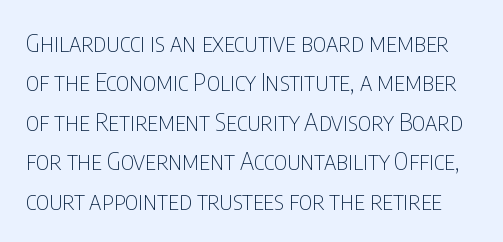
Q: Is the text bold? A: No.
Q: Is the text italic (slanted)? A: No, it is upright.
Q: Is the text underlined? A: No.
Q: Is the spacing between letters normal or unusually wide? A: Normal.
Q: Is the spacing between lines tight, normal or loose? A: Normal.
